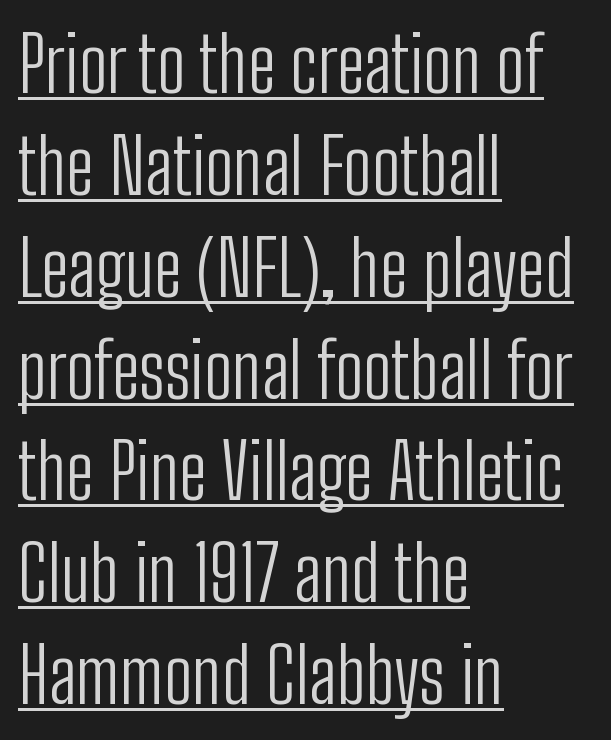
Q: Is the text bold? A: No.
Q: Is the text italic (slanted)? A: No, it is upright.
Q: Is the typeface a serif or a sans-serif typeface? A: Sans-serif.
Q: Is the text underlined? A: Yes.
Q: How is the paragraph aligned? A: Left-aligned.
Q: Is the spacing between letters normal or unusually wide? A: Normal.
Q: Is the spacing between lines tight, normal or loose? A: Normal.
Q: Width (condensed, normal, or wide)? A: Condensed.
Q: Stroke contrast? A: Low.
Q: x-height? A: Medium.
Q: Monospaced? A: No.
